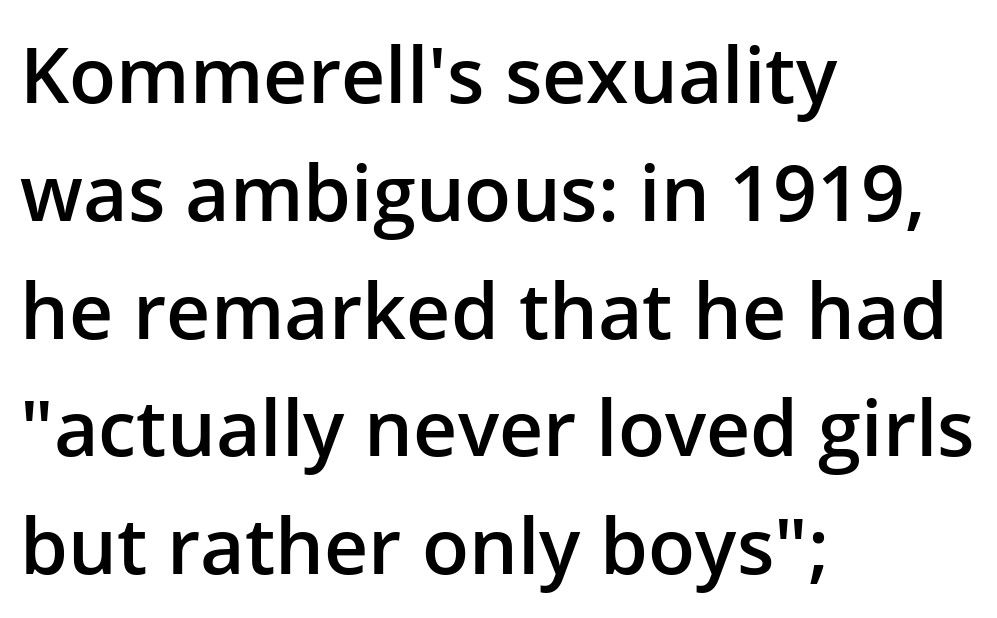
Q: Is the text bold? A: Semi-bold.
Q: Is the text italic (slanted)? A: No, it is upright.
Q: Is the typeface a serif or a sans-serif typeface? A: Sans-serif.
Q: Is the text underlined? A: No.
Q: How is the paragraph aligned? A: Left-aligned.
Q: Is the spacing between letters normal or unusually wide? A: Normal.
Q: Is the spacing between lines tight, normal or loose? A: Normal.
Q: Width (condensed, normal, or wide)? A: Normal.
Q: Stroke contrast? A: Low.
Q: x-height? A: Medium.
Q: Monospaced? A: No.
